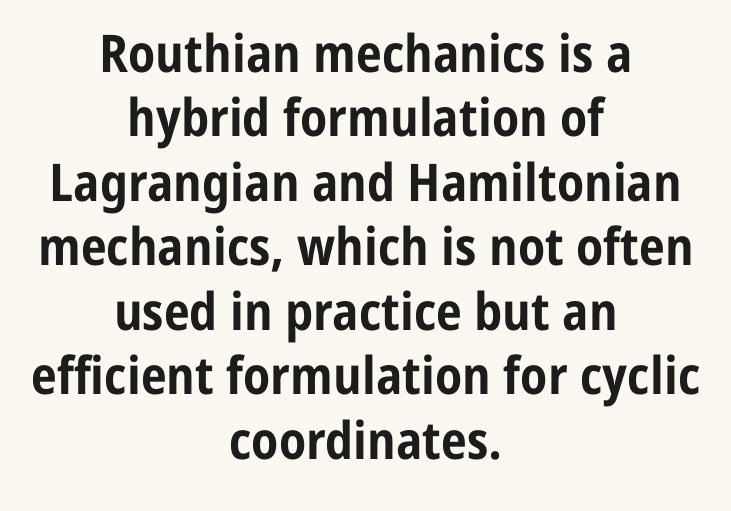
Q: Is the text bold? A: Yes.
Q: Is the text italic (slanted)? A: No, it is upright.
Q: Is the typeface a serif or a sans-serif typeface? A: Sans-serif.
Q: Is the text underlined? A: No.
Q: How is the paragraph aligned? A: Centered.
Q: Is the spacing between letters normal or unusually wide? A: Normal.
Q: Width (condensed, normal, or wide)? A: Condensed.
Q: Stroke contrast? A: Low.
Q: x-height? A: Medium.
Q: Monospaced? A: No.
